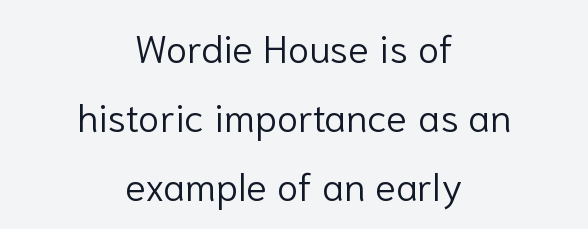
The image shows 39 px light sans-serif type, upright; set centered, line spacing 1.77x, normal letter spacing, not underlined; low stroke contrast and a medium x-height.
